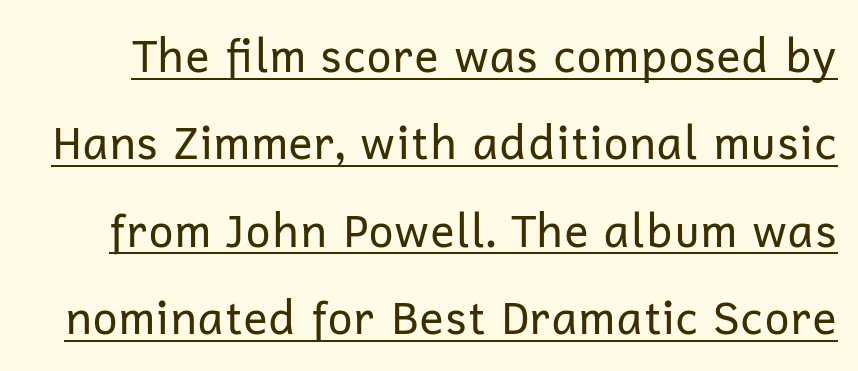
Think of a printed novel: that variable character pitch is what you see here. Quick note: underline on. The line texture is even and compact thanks to regular tracking. Is there any slant? The stems are plumb.
